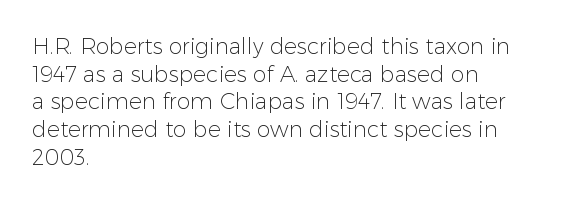
The typeface has the unassuming heft of standard copy or less. Vertical strokes here are truly vertical. A clean baseline with only descenders dipping below it. Default kerning and tracking; the words read as compact shapes.
